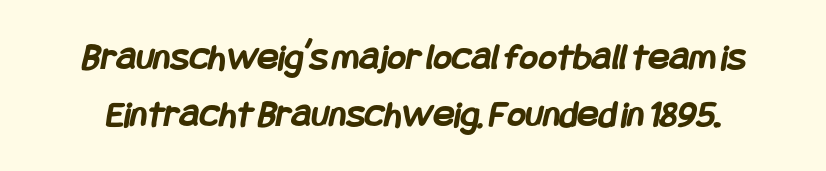
The image shows 39 px semibold, condensed sans-serif type; set normal line spacing (1.46x), normal letter spacing, not underlined; low stroke contrast and a large x-height.
